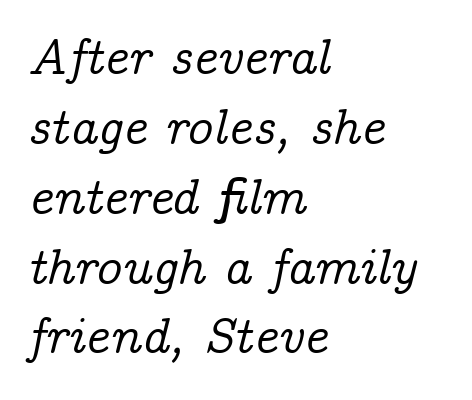
{"serif": "yes", "italic": "yes", "lean": "right", "slant_degrees": 14, "width": "normal", "stroke_contrast": "low", "x_height": "medium", "monospaced": "no", "underline": "no", "align": "left", "line_spacing": "normal", "line_spacing_ratio": 1.37, "letter_spacing": "normal", "letter_spacing_em": 0.0, "glyph_px": 51}
